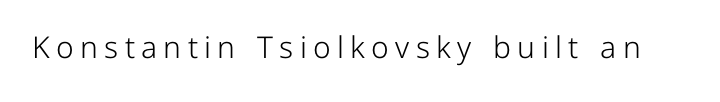
Character widths vary here, with narrow letters taking less room than wide ones. Are there feet on the stems? There aren't — it's a sans. Tracking here is generous; glyphs stand well apart from one another. Posture: vertical.
